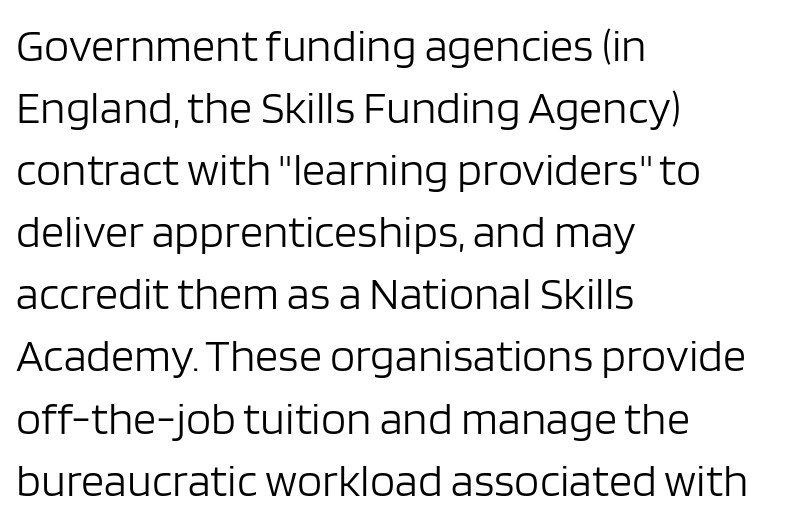
Q: Is the text bold? A: No.
Q: Is the text italic (slanted)? A: No, it is upright.
Q: Is the typeface a serif or a sans-serif typeface? A: Sans-serif.
Q: Is the text underlined? A: No.
Q: How is the paragraph aligned? A: Left-aligned.
Q: Is the spacing between letters normal or unusually wide? A: Normal.
Q: Is the spacing between lines tight, normal or loose? A: Normal.
Q: Width (condensed, normal, or wide)? A: Normal.
Q: Stroke contrast? A: Low.
Q: x-height? A: Large.
Q: Monospaced? A: No.
